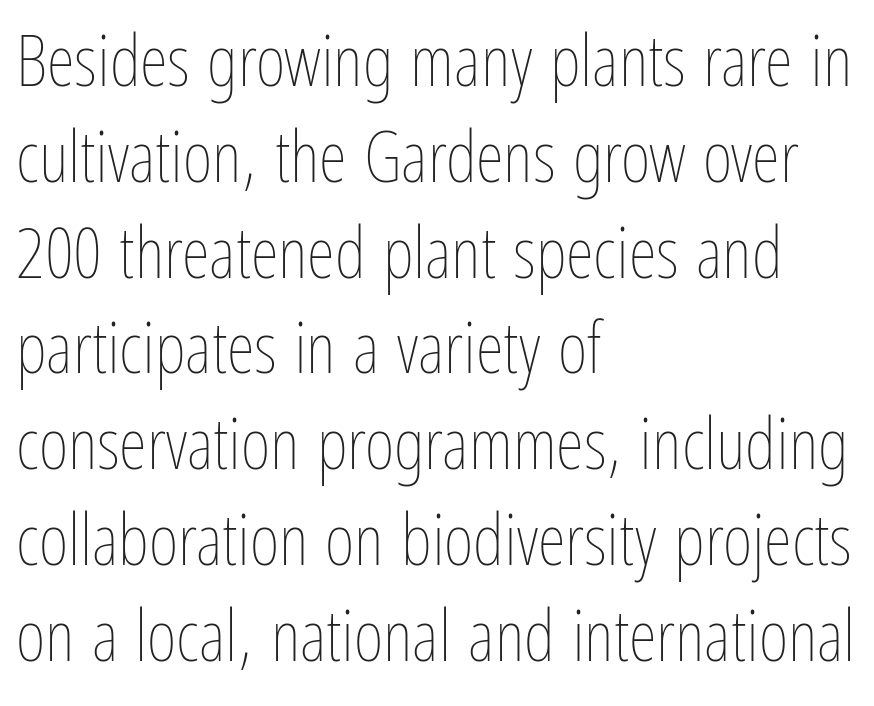
Notice how descenders clear the ascenders below comfortably — that's standard leading. A typesetter would call this proportional, since set widths differ per character. Descender tails drop into unmarked territory. Observe the ordinary spacing: letters are neighbours, not strangers. Every character sits straight up, as roman type does.
